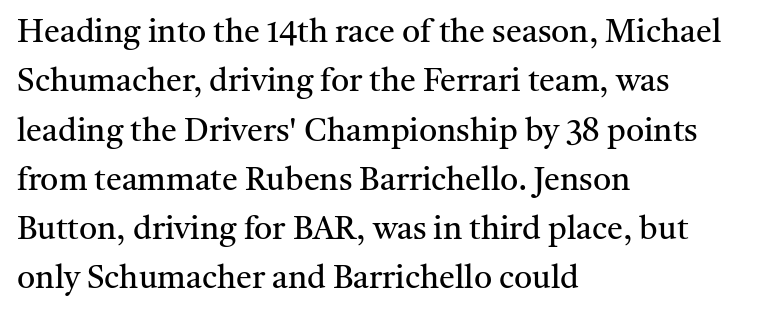
Bare-footed words on every line. A classic flush-left, rag-right setting is used for this passage. Stroke thickness stays within the range of a standard reading face or lighter. Reading down the column, the eye jumps a familiar distance to each next line.
